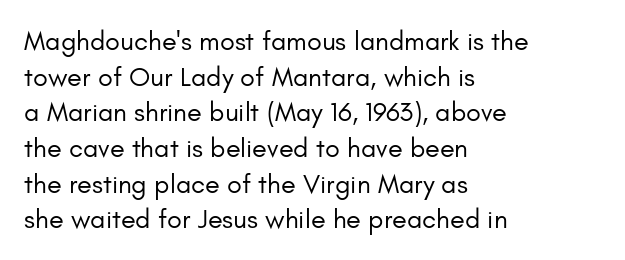
Notice how descenders clear the ascenders below comfortably — that's standard leading. Rule under the text: the space is simply empty. This rendering uses left alignment, leaving the right contour irregular. The type sits square on the baseline with zero lean. The font sits on the lighter half of the weight spectrum, regular included. The gaps between neighbouring characters are ordinary and unremarkable.
